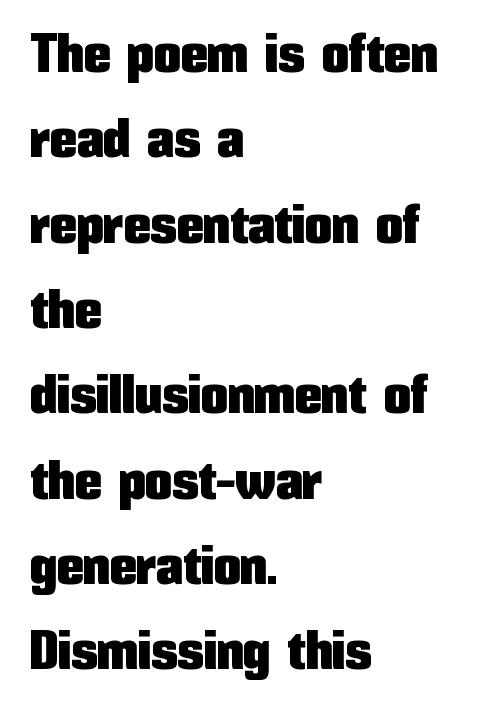
The image shows 54 px condensed sans-serif type, upright; set left-aligned, normal line spacing (1.58x), normal letter spacing, not underlined; low stroke contrast and a medium x-height.
